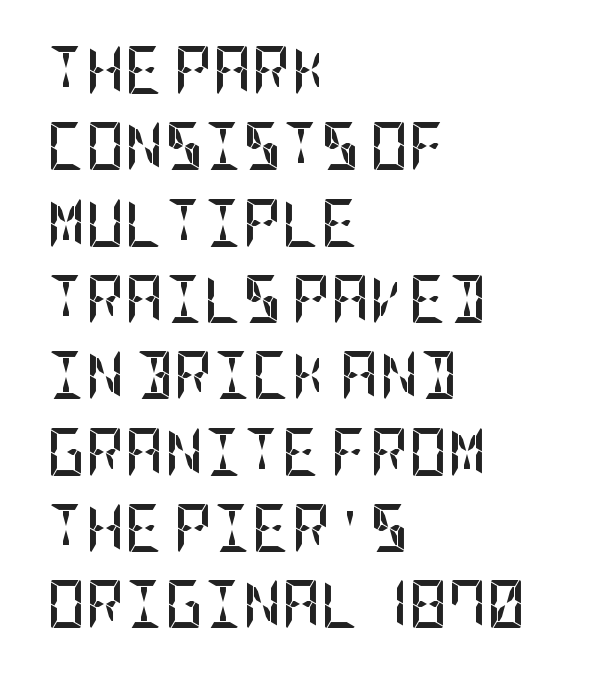
The image shows 48 px semibold, condensed sans-serif type, upright; set left-aligned, normal line spacing (1.59x), normal letter spacing, not underlined; low stroke contrast and a large x-height.
